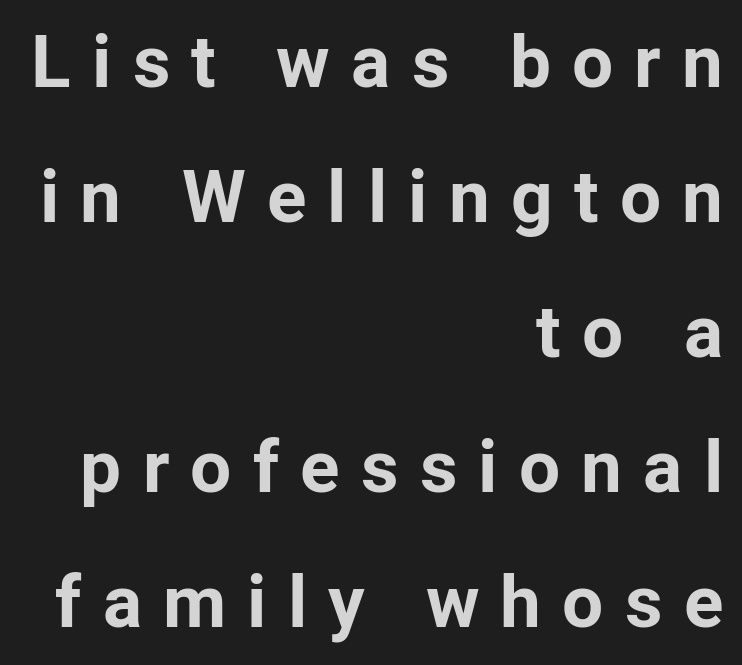
Line endings align vertically; line beginnings do not. Note the varied advance widths — an 'i' is clearly narrower than an 'm'. The letters stand upright; this is a roman face. Students, this is bold: see how much ink each stroke carries. The foot of each line stays bare and open.
